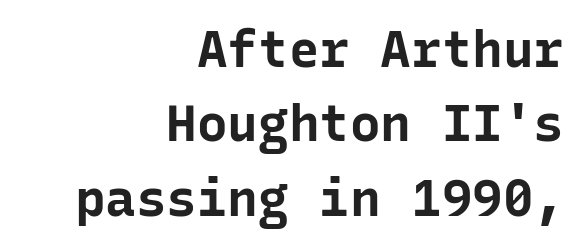
Q: Is the text bold? A: Yes.
Q: Is the text italic (slanted)? A: No, it is upright.
Q: Is the typeface a serif or a sans-serif typeface? A: Sans-serif.
Q: Is the text underlined? A: No.
Q: How is the paragraph aligned? A: Right-aligned.
Q: Is the spacing between letters normal or unusually wide? A: Normal.
Q: Is the spacing between lines tight, normal or loose? A: Normal.
Q: Width (condensed, normal, or wide)? A: Normal.
Q: Stroke contrast? A: Low.
Q: x-height? A: Medium.
Q: Monospaced? A: Yes.
